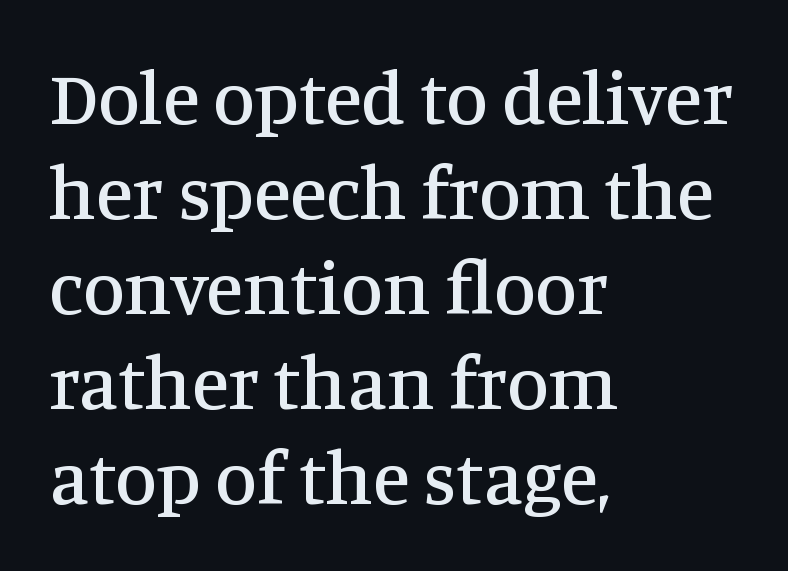
Plain, unruled lines of type. Varying glyph widths throughout — classic text-font behaviour. Leading matches the norm, producing a regular column. Spacing between characters is what you'd get straight out of the box.
